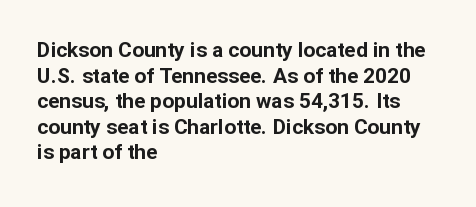
The image shows 21 px bold type, upright; set left-aligned, line spacing 1.22x, normal letter spacing, not underlined.
